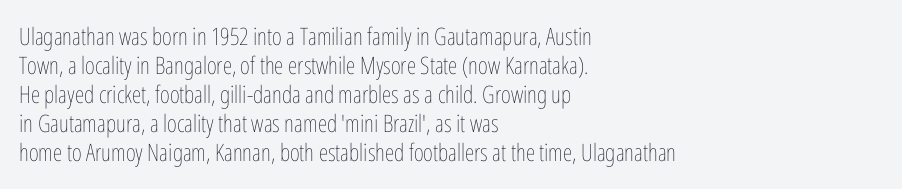
The image shows 24 px text type, upright; set left-aligned, line spacing 1.21x, normal letter spacing, not underlined.
